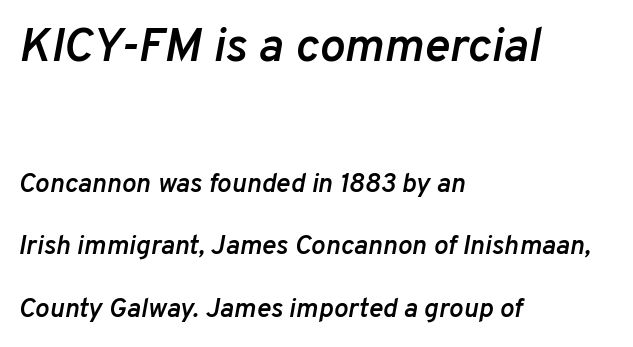
Q: Is the text bold? A: Semi-bold.
Q: Is the text italic (slanted)? A: Yes, it leans right by about 10 degrees.
Q: Is the text underlined? A: No.
Q: How is the paragraph aligned? A: Left-aligned.
Q: Is the spacing between letters normal or unusually wide? A: Normal.
Q: Is the spacing between lines tight, normal or loose? A: Loose.
Q: Which block of text is set in a larger size, the first (top) or the second (bottom)? A: The first (top) one.
Q: Width (condensed, normal, or wide)? A: Normal.
Q: Stroke contrast? A: Low.
Q: x-height? A: Medium.
Q: Monospaced? A: No.
